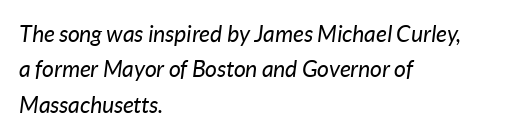
The image shows 23 px text type, italic (leaning right); set left-aligned, normal line spacing (1.54x), normal letter spacing, not underlined.
